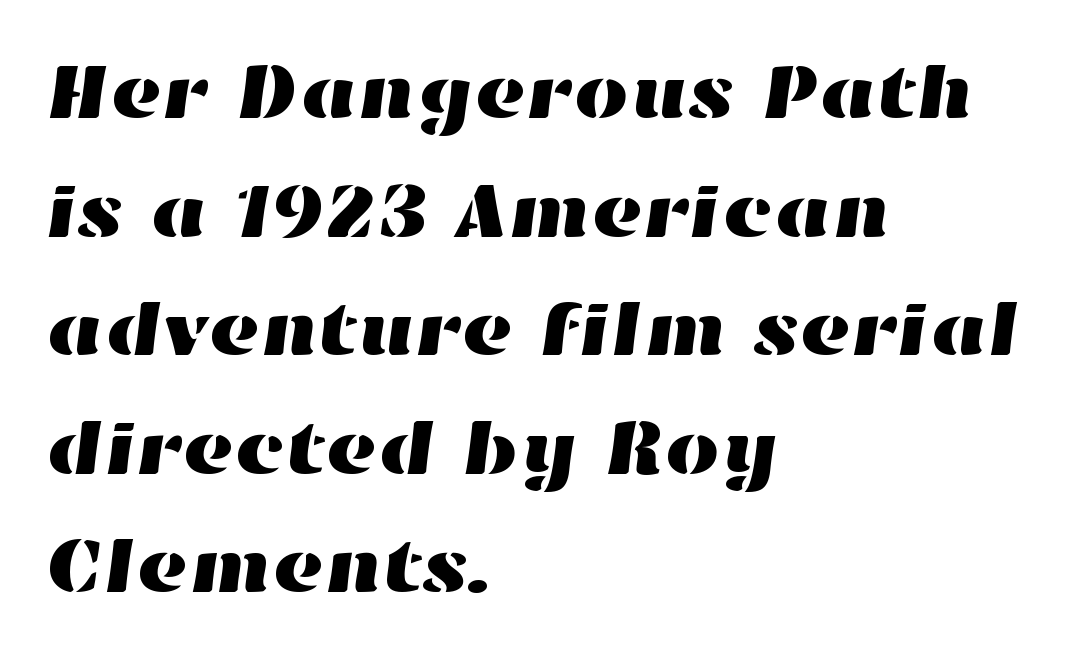
One-word summary of the alignment: left. These lines keep a tight, regular rhythm from letter to letter. Note the varied advance widths — an 'i' is clearly narrower than an 'm'. Successive baselines arrive at the customary interval.
